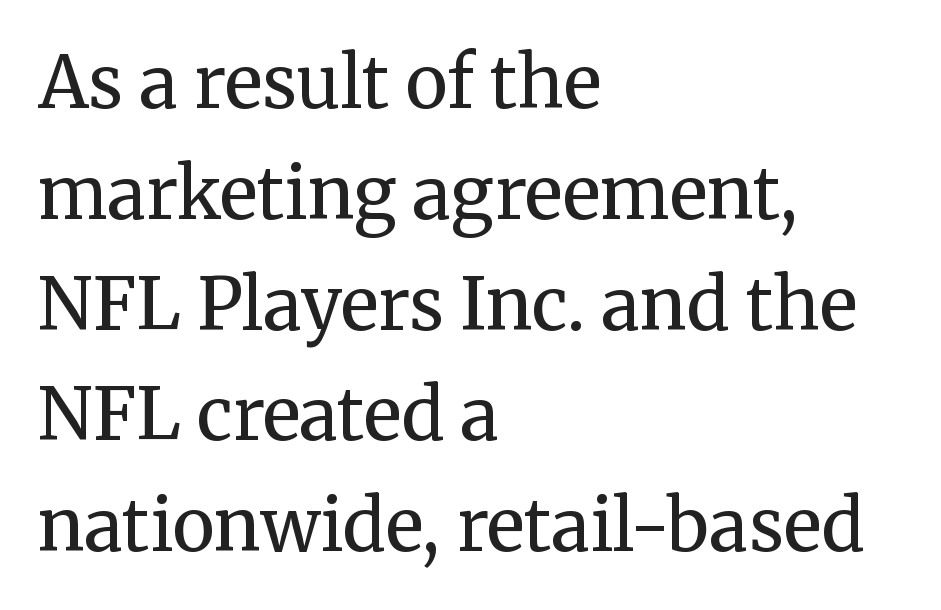
The image shows 71 px regular-weight serif type, upright; set left-aligned, normal line spacing (1.56x), normal letter spacing, not underlined; medium stroke contrast and a medium x-height.
